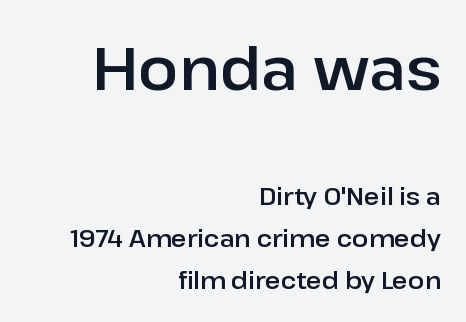
The words here are not underlined. The setting favours the right margin, as signatures and pull-quotes sometimes do. Tracking here is standard; glyphs follow each other at the usual distance. The glyphs in this specimen are sans serif. You get the large type first, then a drop to smaller type. This sample uses an upright cut, with every glyph sitting square on the baseline.
